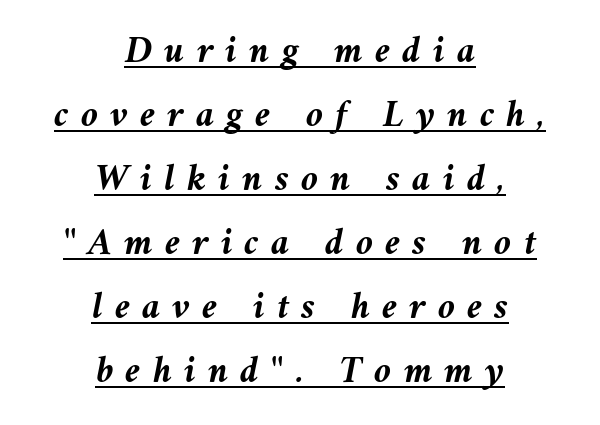
Proportional: the letters do not fall into vertical columns. The lines in this sample share a center point and differ in where they start and stop. Yep, that's italic — everything's leaning. How heavy is the stroke? Heavy — this is a bold.
